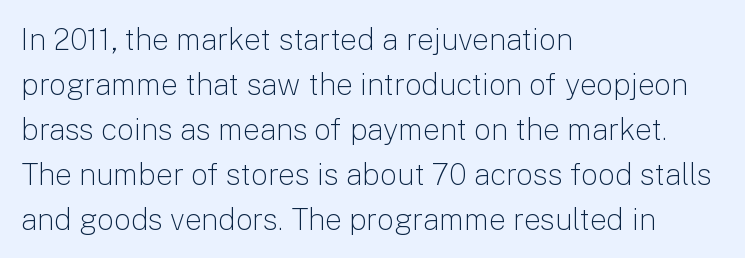
The weight would be labelled regular, book, light, or lighter still. Font category for this specimen: sans-serif. These lines are rendered in a variable-pitch font. Is the letter spacing exaggerated? No — it looks like the ordinary default.
